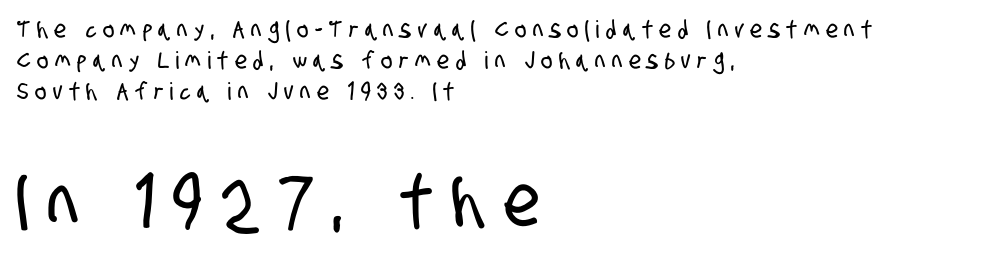
The image shows 71 px condensed sans-serif type; set left-aligned, normal line spacing (1.3x), unusually wide letter spacing (+0.28 em), not underlined; the second (bottom) block is 2.96x larger; low stroke contrast and a large x-height.
